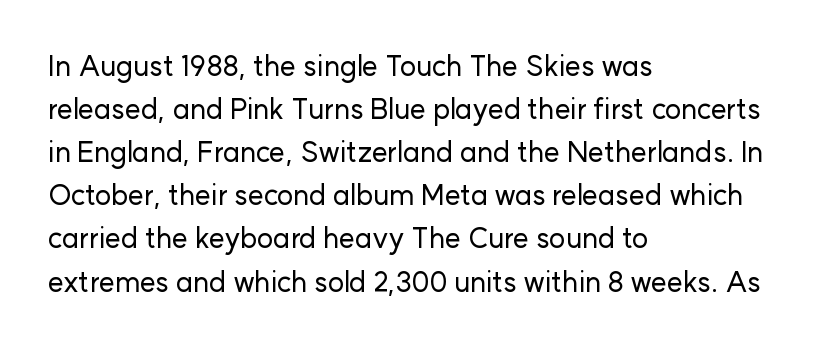
{"serif": "no", "italic": "no", "width": "normal", "stroke_contrast": "low", "x_height": "medium", "monospaced": "no", "underline": "no", "align": "left", "line_spacing": "normal", "line_spacing_ratio": 1.54, "letter_spacing": "normal", "letter_spacing_em": 0.0, "glyph_px": 28}
